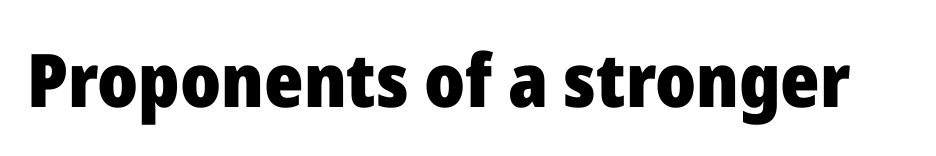
Q: Is the text bold? A: Yes.
Q: Is the text italic (slanted)? A: No, it is upright.
Q: Is the typeface a serif or a sans-serif typeface? A: Sans-serif.
Q: Is the text underlined? A: No.
Q: Is the spacing between letters normal or unusually wide? A: Normal.
Q: Width (condensed, normal, or wide)? A: Normal.
Q: Stroke contrast? A: Low.
Q: x-height? A: Medium.
Q: Monospaced? A: No.
